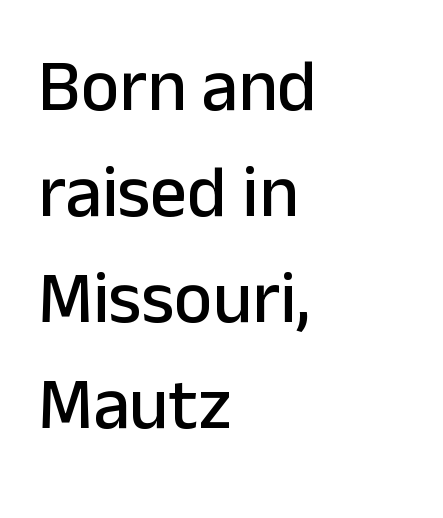
No word sits above an underline. Nobody touched the tracking dial on this one. Is the block centered? No — it sits flush against the left margin. Serifs: no, the terminals of the letterforms are clean. The letters advance in unequal steps, a hallmark of proportional type. If you drew a line through each stem, it would be perfectly vertical.
